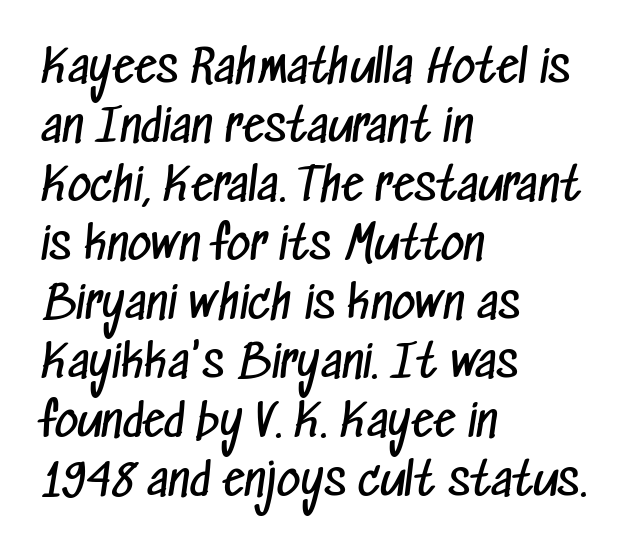
Q: Is the text bold? A: No.
Q: Is the typeface a serif or a sans-serif typeface? A: Sans-serif.
Q: Is the text underlined? A: No.
Q: How is the paragraph aligned? A: Left-aligned.
Q: Is the spacing between letters normal or unusually wide? A: Normal.
Q: Is the spacing between lines tight, normal or loose? A: Normal.
Q: Width (condensed, normal, or wide)? A: Condensed.
Q: Stroke contrast? A: Low.
Q: x-height? A: Medium.
Q: Monospaced? A: No.
